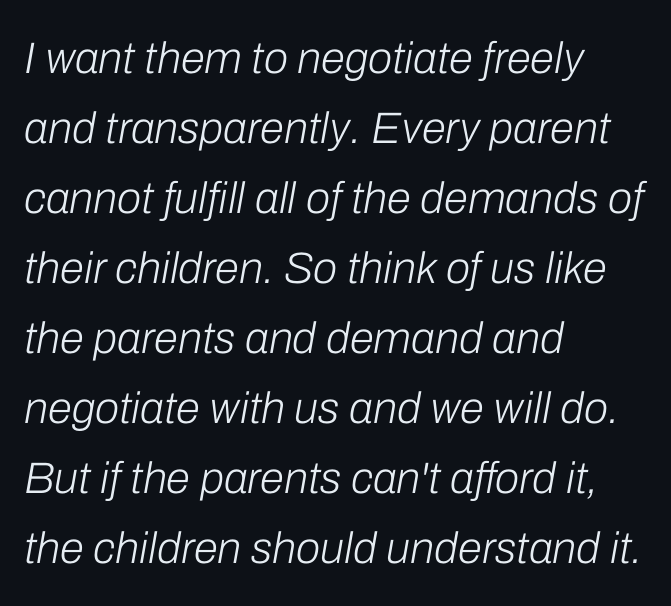
The image shows 44 px light type, italic (leaning right); set left-aligned, normal line spacing (1.59x), normal letter spacing, not underlined; low stroke contrast and a medium x-height.
